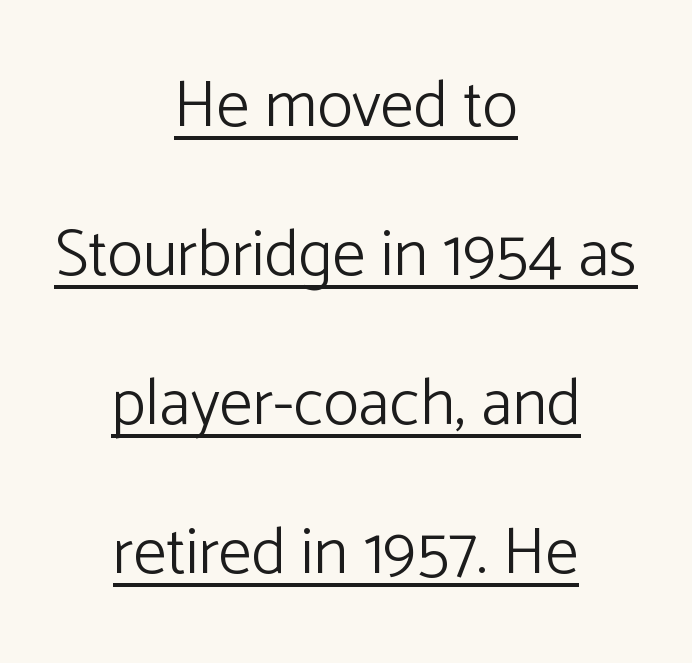
The image shows 66 px light sans-serif type, upright; set centered, loose line spacing (2.26x), normal letter spacing, underlined; low stroke contrast and a medium x-height.
